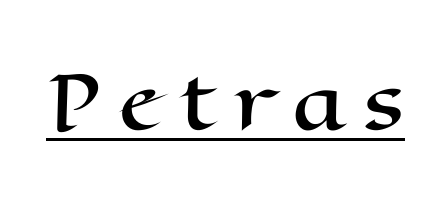
{"italic": "no", "width": "wide", "stroke_contrast": "high", "x_height": "medium", "monospaced": "no", "underline": "yes", "letter_spacing": "wide", "letter_spacing_em": 0.22, "glyph_px": 76}
